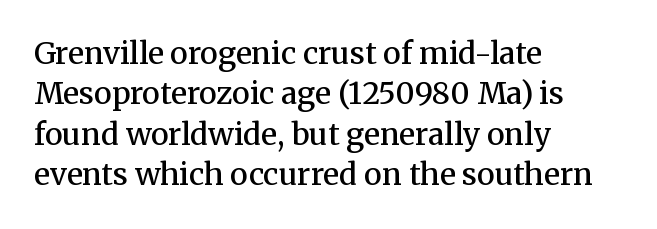
Q: Is the text bold? A: Semi-bold.
Q: Is the text italic (slanted)? A: No, it is upright.
Q: Is the typeface a serif or a sans-serif typeface? A: Serif.
Q: Is the text underlined? A: No.
Q: How is the paragraph aligned? A: Left-aligned.
Q: Is the spacing between letters normal or unusually wide? A: Normal.
Q: Is the spacing between lines tight, normal or loose? A: Normal.
Q: Width (condensed, normal, or wide)? A: Normal.
Q: Stroke contrast? A: Medium.
Q: x-height? A: Medium.
Q: Monospaced? A: No.
